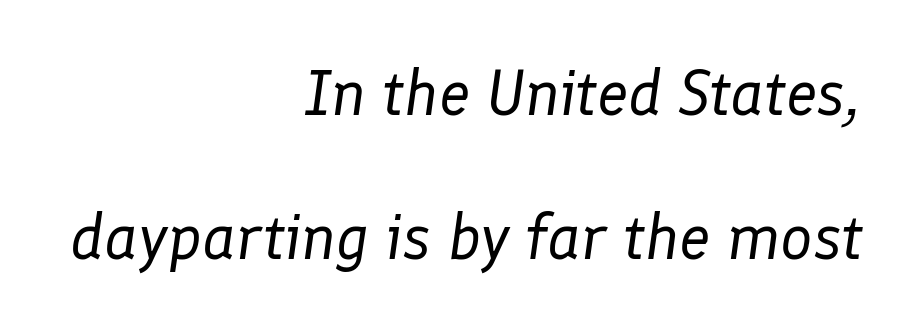
The image shows 64 px regular-weight type, italic (leaning right); set right-aligned, loose line spacing (2.25x), normal letter spacing, not underlined; low stroke contrast and a medium x-height.
